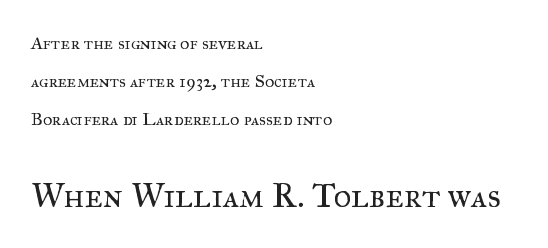
Q: Is the text bold? A: No.
Q: Is the text italic (slanted)? A: No, it is upright.
Q: Is the typeface a serif or a sans-serif typeface? A: Serif.
Q: Is the text underlined? A: No.
Q: How is the paragraph aligned? A: Left-aligned.
Q: Is the spacing between letters normal or unusually wide? A: Normal.
Q: Is the spacing between lines tight, normal or loose? A: Loose.
Q: Which block of text is set in a larger size, the first (top) or the second (bottom)? A: The second (bottom) one.
Q: Width (condensed, normal, or wide)? A: Normal.
Q: Stroke contrast? A: Medium.
Q: x-height? A: Small.
Q: Monospaced? A: No.
